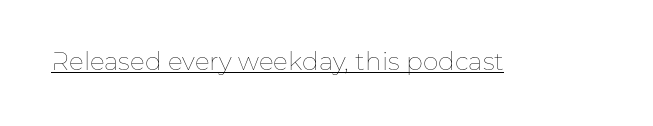
{"italic": "no", "bold": "no", "underline": "yes", "letter_spacing": "normal", "letter_spacing_em": 0.0, "glyph_px": 25}
